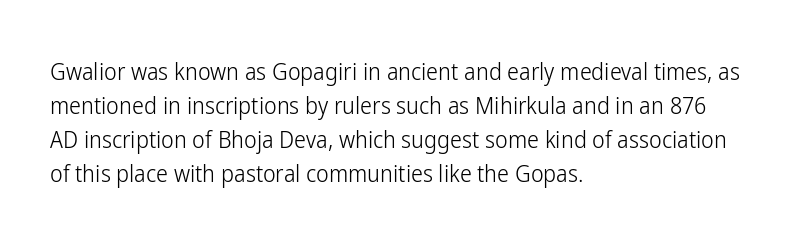
The image shows 24 px text type, upright; set left-aligned, normal line spacing (1.41x), normal letter spacing, not underlined.
